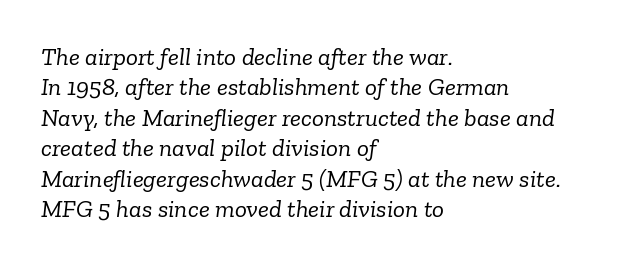
{"italic": "yes", "lean": "right", "slant_degrees": 6, "bold": "no", "underline": "no", "align": "left", "line_spacing_ratio": 1.22, "letter_spacing": "normal", "letter_spacing_em": 0.0, "glyph_px": 25}
